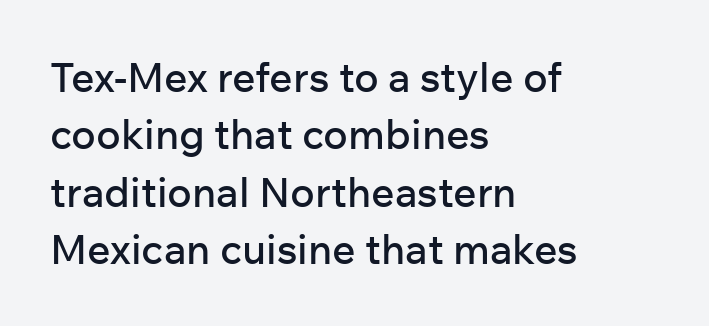
Q: Is the text italic (slanted)? A: No, it is upright.
Q: Is the typeface a serif or a sans-serif typeface? A: Sans-serif.
Q: Is the text underlined? A: No.
Q: How is the paragraph aligned? A: Left-aligned.
Q: Is the spacing between letters normal or unusually wide? A: Normal.
Q: Is the spacing between lines tight, normal or loose? A: Normal.
Q: Width (condensed, normal, or wide)? A: Normal.
Q: Stroke contrast? A: Low.
Q: x-height? A: Medium.
Q: Monospaced? A: No.
